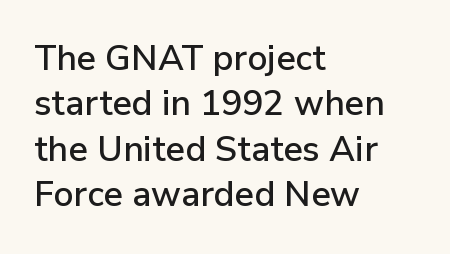
The lettering holds an erect, upright posture throughout. Every row of glyphs begins at an identical x-position on the left. This sample has the flowing, uneven cadence of proportional lettering. Is the letter spacing exaggerated? No — it looks like the ordinary default. Is this a sans? Yes — the strokes have no serifs.
